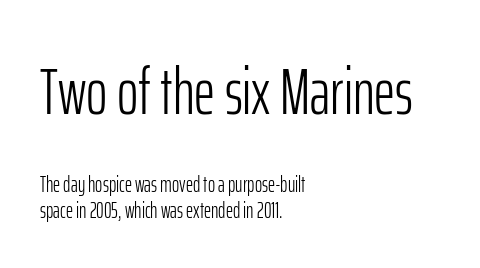
{"serif": "no", "italic": "no", "bold": "no", "weight": "light", "width": "condensed", "stroke_contrast": "low", "x_height": "medium", "monospaced": "no", "underline": "no", "align": "left", "line_spacing_ratio": 1.16, "letter_spacing": "normal", "letter_spacing_em": 0.0, "larger_block": "first", "size_ratio": 2.95, "glyph_px": 65}
